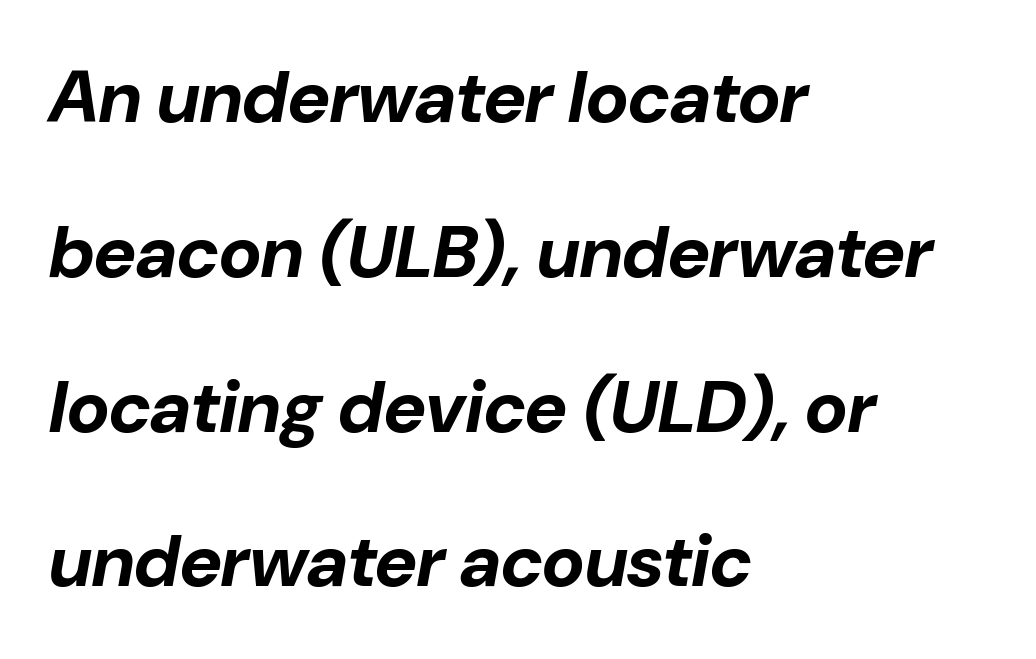
The image shows 73 px bold type, italic (leaning right); set left-aligned, loose line spacing (2.12x), normal letter spacing, not underlined; low stroke contrast and a medium x-height.
